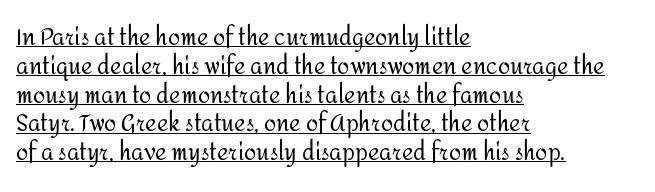
{"italic": "no", "bold": "no", "underline": "yes", "align": "left", "line_spacing": "normal", "line_spacing_ratio": 1.31, "letter_spacing": "normal", "letter_spacing_em": 0.0, "glyph_px": 22}
